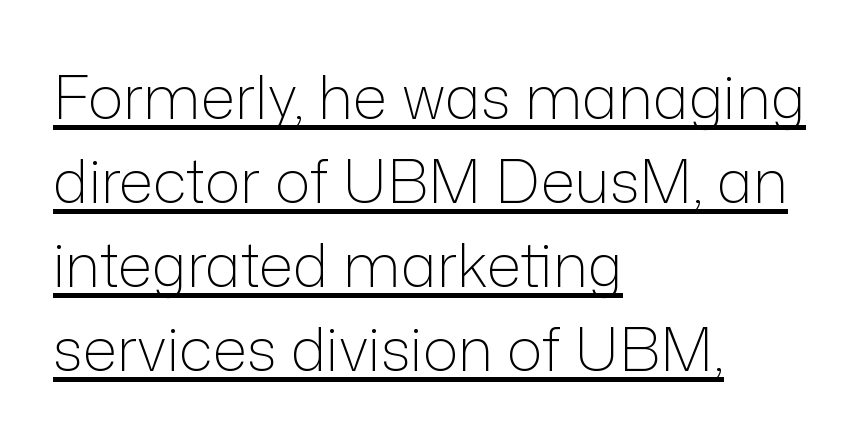
Underline: present. Regular leading. Reading down the block, your eye returns to a fixed left position each line. This sample uses a sans-serif face. A roman cut, with each character standing at attention.
